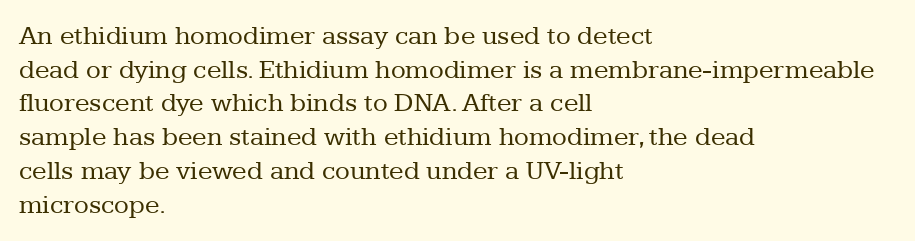
{"italic": "no", "bold": "no", "underline": "no", "align": "left", "line_spacing": "normal", "line_spacing_ratio": 1.25, "letter_spacing": "normal", "letter_spacing_em": 0.0, "glyph_px": 27}
